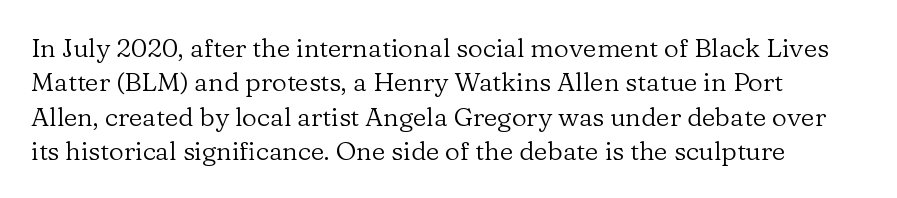
The space beneath each line is pristine and unruled. The cut favours lightness, reaching ordinary text weight at its darkest. These lines were composed using upright roman letters. Horizontal bands of white between lines are of average thickness. The letters sit at their default tracking, neither squeezed nor spread.
